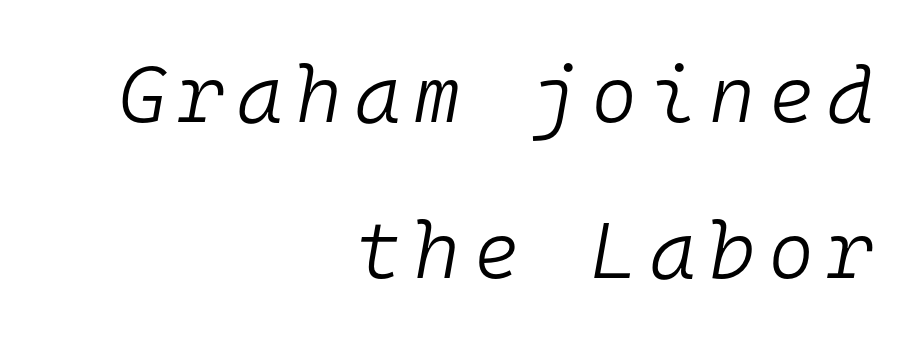
Style check: oblique. This sample has the even, mechanical cadence of fixed-width lettering. The typeface has the unassuming heft of standard copy or less. The typesetter chose a ragged-left arrangement here. Vertically, the passage feels expansive, rows floating well apart.
